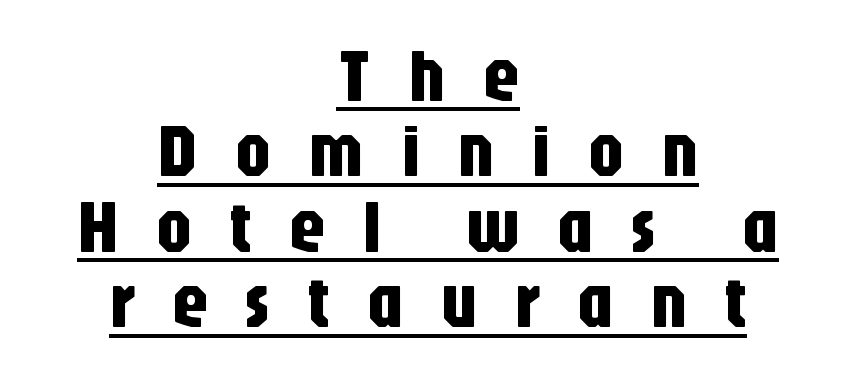
The image shows 74 px condensed sans-serif type, upright; set centered, tight line spacing (1.02x), unusually wide letter spacing (+0.49 em), underlined; low stroke contrast and a large x-height.
